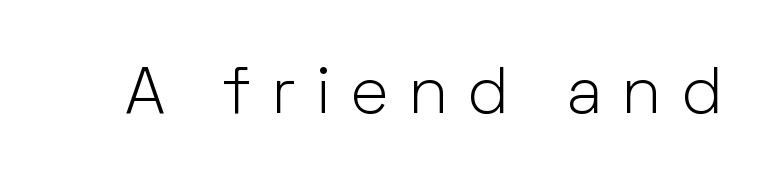
The image shows 66 px light sans-serif type, upright; set unusually wide letter spacing (+0.31 em), not underlined; low stroke contrast and a medium x-height.
